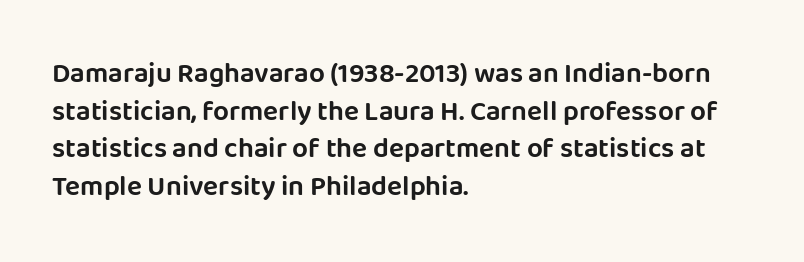
The image shows 28 px sans-serif type, upright; set left-aligned, normal line spacing (1.34x), normal letter spacing, not underlined; low stroke contrast and a large x-height.
